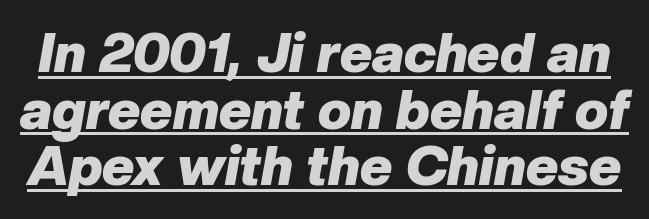
The image shows 55 px heavy type, italic (leaning right); set tight line spacing (1.03x), normal letter spacing, underlined; low stroke contrast and a medium x-height.
